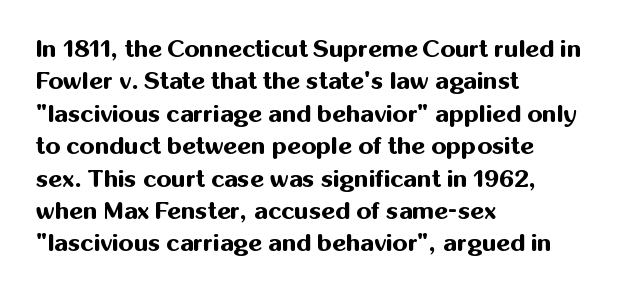
{"italic": "no", "bold": "yes", "underline": "no", "align": "left", "line_spacing": "normal", "line_spacing_ratio": 1.35, "letter_spacing": "normal", "letter_spacing_em": 0.0, "glyph_px": 24}
